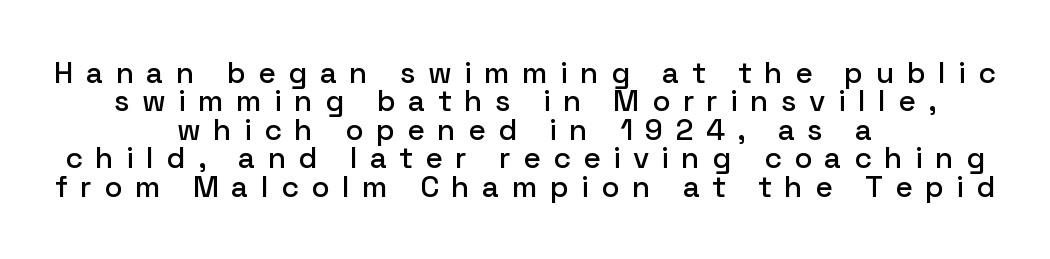
Serif or sans? Sans — the stroke terminals are bare. The lettering stays uniformly vertical, giving the passage a roman look. Look at the tracking — it's clearly loosened, letters drifting apart. The string is rendered with underlining switched off. The line-height multiplier appears low, near solid setting.
